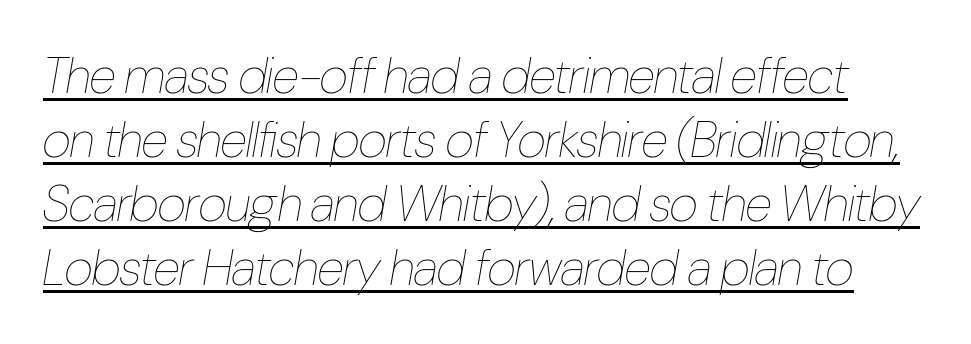
{"italic": "yes", "lean": "right", "slant_degrees": 10, "bold": "no", "weight": "thin", "width": "condensed", "stroke_contrast": "low", "x_height": "medium", "monospaced": "no", "underline": "yes", "line_spacing": "normal", "line_spacing_ratio": 1.28, "letter_spacing": "normal", "letter_spacing_em": 0.0, "glyph_px": 50}
